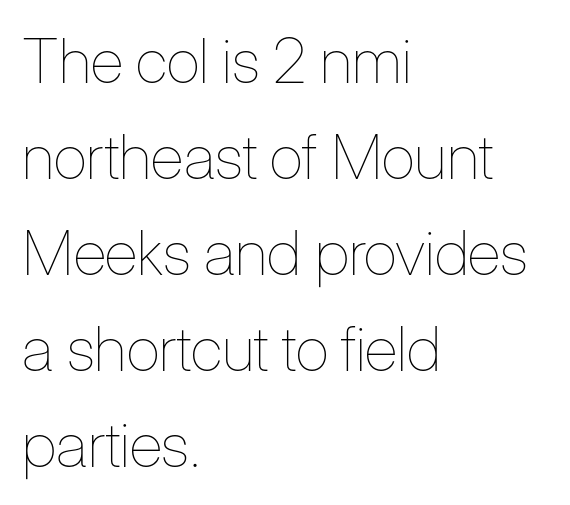
Has an underline been added? It has not. Upright lettering throughout. Evenly set lines give the paragraph a standard silhouette. Observe the ordinary spacing: letters are neighbours, not strangers. Compared with a centered layout, this one pins lines to the left instead.
